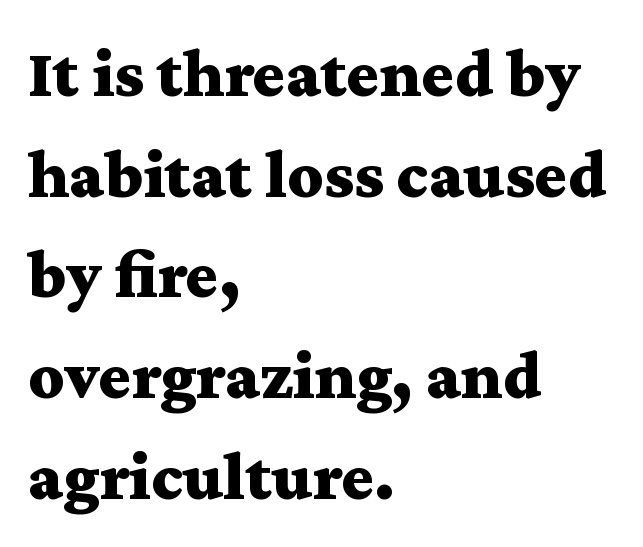
Q: Is the text bold? A: Yes.
Q: Is the text italic (slanted)? A: No, it is upright.
Q: Is the typeface a serif or a sans-serif typeface? A: Serif.
Q: Is the text underlined? A: No.
Q: How is the paragraph aligned? A: Left-aligned.
Q: Is the spacing between letters normal or unusually wide? A: Normal.
Q: Is the spacing between lines tight, normal or loose? A: Normal.
Q: Width (condensed, normal, or wide)? A: Wide.
Q: Stroke contrast? A: Medium.
Q: x-height? A: Medium.
Q: Monospaced? A: No.
